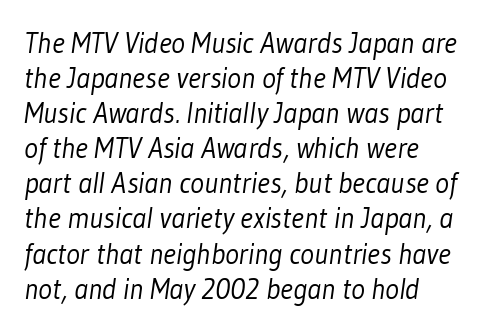
Q: Is the text bold? A: No.
Q: Is the typeface a serif or a sans-serif typeface? A: Sans-serif.
Q: Is the text underlined? A: No.
Q: How is the paragraph aligned? A: Left-aligned.
Q: Is the spacing between letters normal or unusually wide? A: Normal.
Q: Width (condensed, normal, or wide)? A: Condensed.
Q: Stroke contrast? A: Low.
Q: x-height? A: Medium.
Q: Monospaced? A: No.
